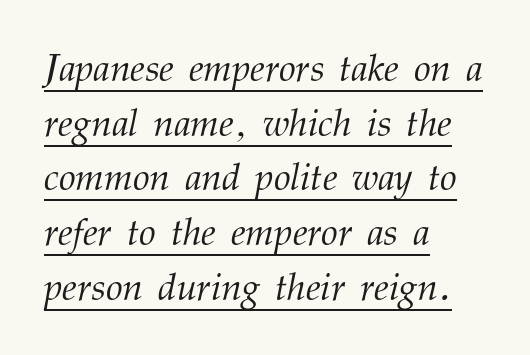
Q: Is the text bold? A: No.
Q: Is the text italic (slanted)? A: Yes, it leans right by about 12 degrees.
Q: Is the typeface a serif or a sans-serif typeface? A: Serif.
Q: Is the text underlined? A: Yes.
Q: How is the paragraph aligned? A: Left-aligned.
Q: Is the spacing between letters normal or unusually wide? A: Normal.
Q: Is the spacing between lines tight, normal or loose? A: Normal.
Q: Width (condensed, normal, or wide)? A: Normal.
Q: Stroke contrast? A: Medium.
Q: x-height? A: Medium.
Q: Monospaced? A: No.
